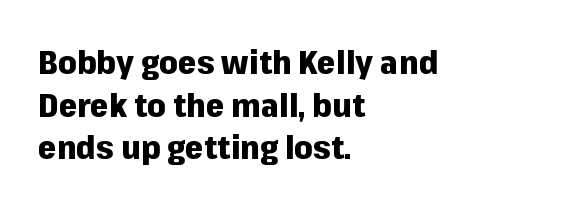
{"serif": "no", "italic": "no", "bold": "yes", "weight": "heavy", "width": "normal", "stroke_contrast": "low", "x_height": "medium", "monospaced": "no", "underline": "no", "align": "left", "line_spacing": "normal", "line_spacing_ratio": 1.29, "letter_spacing": "normal", "letter_spacing_em": 0.0, "glyph_px": 33}
